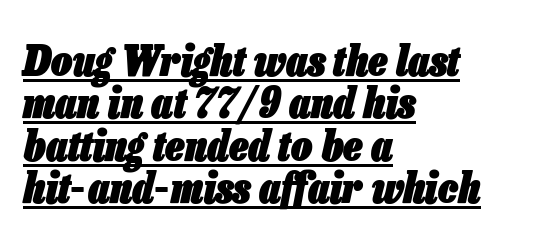
Q: Is the text bold? A: Yes.
Q: Is the text italic (slanted)? A: Yes, it leans right by about 13 degrees.
Q: Is the text underlined? A: Yes.
Q: How is the paragraph aligned? A: Left-aligned.
Q: Is the spacing between letters normal or unusually wide? A: Normal.
Q: Is the spacing between lines tight, normal or loose? A: Tight.
Q: Width (condensed, normal, or wide)? A: Condensed.
Q: Stroke contrast? A: Low.
Q: x-height? A: Medium.
Q: Monospaced? A: No.
